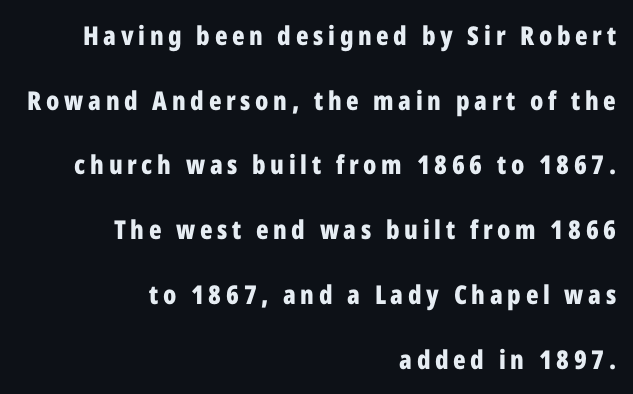
The image shows 26 px bold type, upright; set right-aligned, loose line spacing (2.49x), not underlined.
